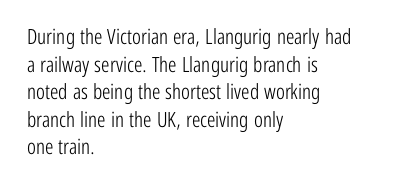
{"italic": "no", "bold": "no", "underline": "no", "align": "left", "line_spacing": "normal", "line_spacing_ratio": 1.31, "letter_spacing": "normal", "letter_spacing_em": 0.0, "glyph_px": 21}
